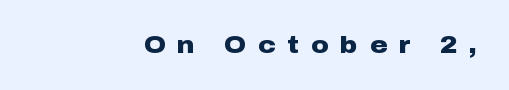
These words are printed bold, with thick strokes throughout. Observe the wide spacing: letters keep a clear distance from each other. In terms of posture, this sample is upright. The glyphs are unaccompanied by any horizontal stroke below them. Caption: multi-line text, flush right, ragged left.
